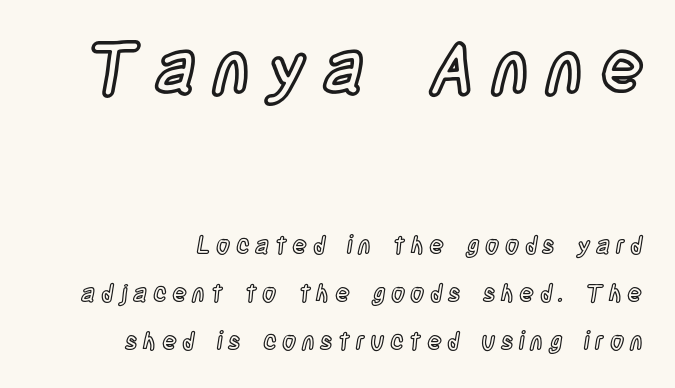
{"width": "condensed", "x_height": "large", "monospaced": "no", "underline": "no", "line_spacing": "loose", "line_spacing_ratio": 2.0, "letter_spacing": "wide", "letter_spacing_em": 0.24, "larger_block": "first", "size_ratio": 2.96, "glyph_px": 71}
